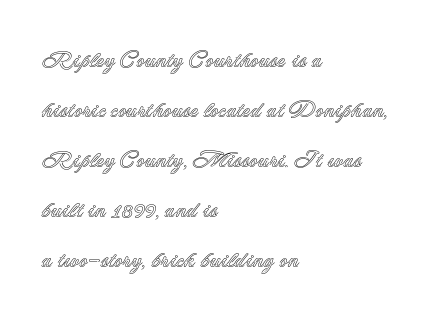
Q: Is the text italic (slanted)? A: Yes.
Q: Is the text underlined? A: No.
Q: How is the paragraph aligned? A: Left-aligned.
Q: Is the spacing between letters normal or unusually wide? A: Normal.
Q: Is the spacing between lines tight, normal or loose? A: Loose.
